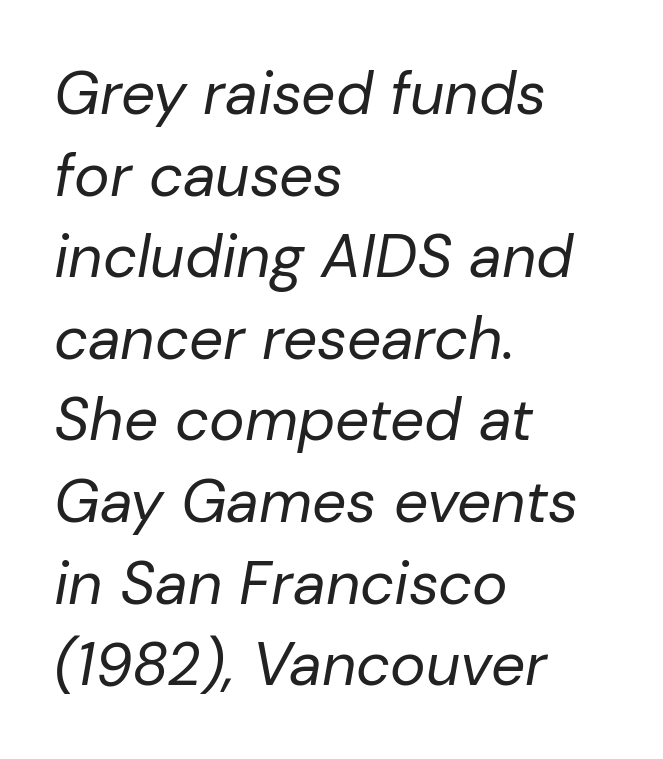
The image shows 60 px regular-weight type, italic (leaning right); set left-aligned, normal line spacing (1.36x), normal letter spacing, not underlined; low stroke contrast and a medium x-height.
